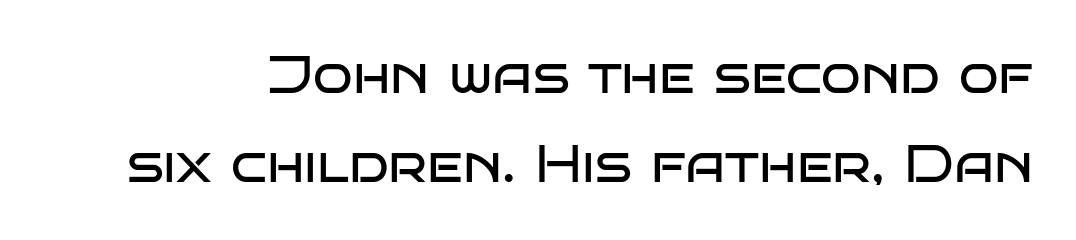
The image shows 52 px regular-weight, wide sans-serif type, upright; set line spacing 1.72x, normal letter spacing, not underlined; low stroke contrast and a large x-height.
